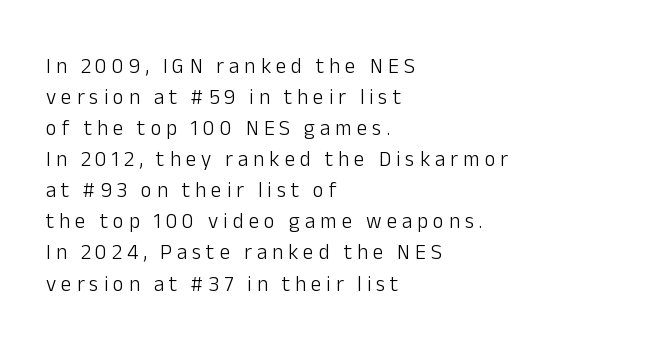
The image shows 21 px text type, upright; set left-aligned, normal line spacing (1.48x), unusually wide letter spacing (+0.24 em), not underlined.
